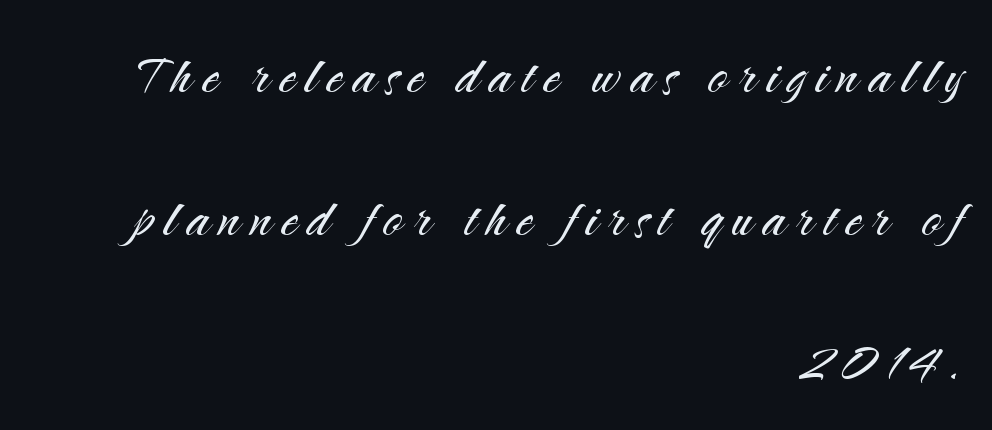
The face looks like a standard text weight, possibly lighter. A typesetter would label this face a sans. Check the space under the baseline: it is left empty. A student would call this right alignment; a typographer would say flush right, rag left. How would I describe the line gaps? Wide and relaxed.
